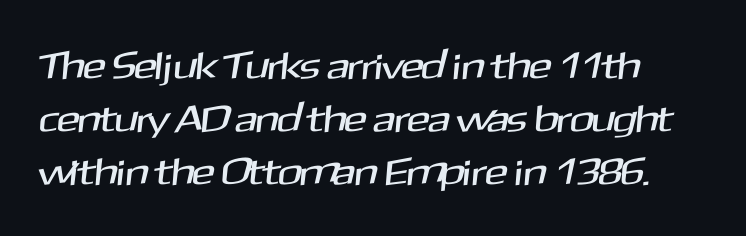
{"serif": "no", "width": "normal", "stroke_contrast": "medium", "x_height": "medium", "monospaced": "no", "underline": "no", "line_spacing": "normal", "line_spacing_ratio": 1.4, "letter_spacing": "normal", "letter_spacing_em": 0.0, "glyph_px": 38}
